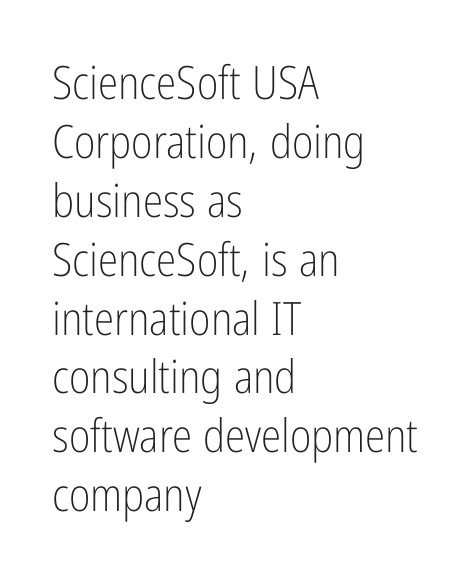
Beneath every word, the page is bare. Is the block centered? No — it sits flush against the left margin. Here the designer chose a conventional face with non-uniform glyph widths. The lettering stays uniformly vertical, giving the passage a roman look. There is no visible air inserted between adjacent glyphs.
